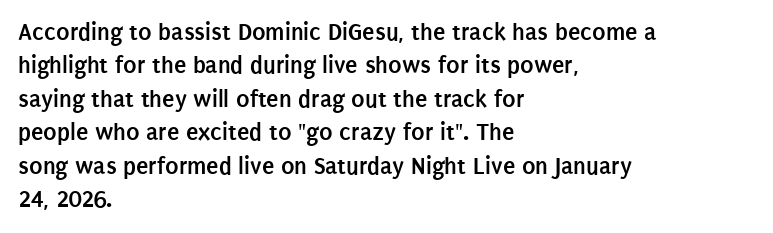
The image shows 25 px bold type, upright; set left-aligned, normal line spacing (1.34x), normal letter spacing, not underlined.
